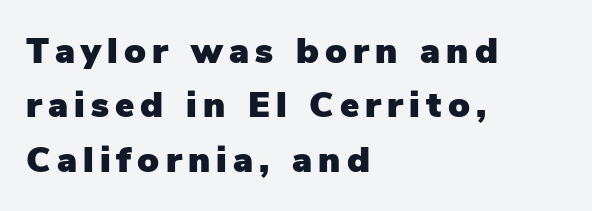
Underline: absent. Posture: vertical. The designer went with a sans here, leaving each stem footless. The passage shown is typed in a proportional face where columns would drift. Rows of type keep a routine distance in the vertical direction.
